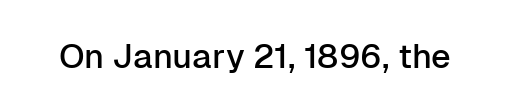
The image shows 34 px sans-serif type, upright; set normal letter spacing, not underlined; low stroke contrast and a medium x-height.
